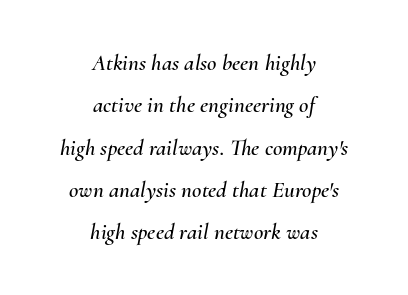
Letter spacing: default. Casual observation: everything's sitting right in the middle. Check the space under the baseline: it is left empty. If you drew a line through each stem, it would be angled.
